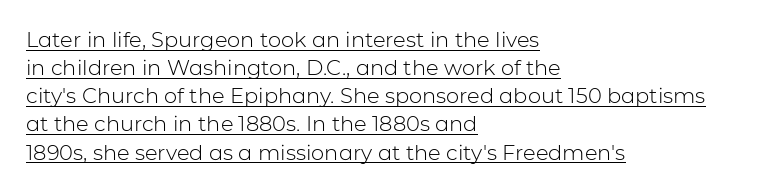
Q: Is the text bold? A: No.
Q: Is the text italic (slanted)? A: No, it is upright.
Q: Is the text underlined? A: Yes.
Q: How is the paragraph aligned? A: Left-aligned.
Q: Is the spacing between letters normal or unusually wide? A: Normal.
Q: Is the spacing between lines tight, normal or loose? A: Normal.
